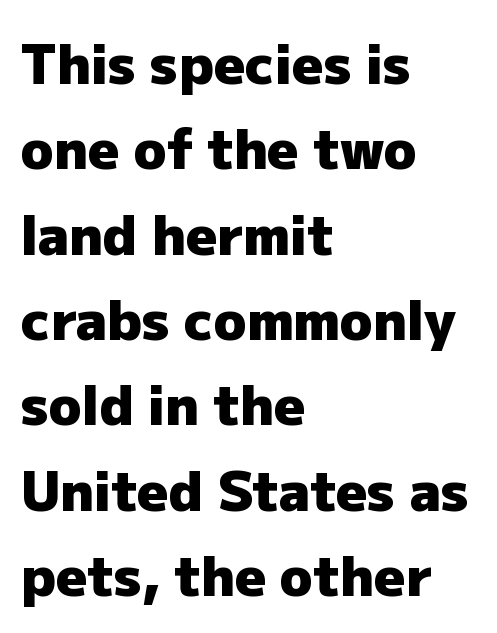
Q: Is the text bold? A: Yes.
Q: Is the text italic (slanted)? A: No, it is upright.
Q: Is the typeface a serif or a sans-serif typeface? A: Sans-serif.
Q: Is the text underlined? A: No.
Q: How is the paragraph aligned? A: Left-aligned.
Q: Is the spacing between letters normal or unusually wide? A: Normal.
Q: Is the spacing between lines tight, normal or loose? A: Normal.
Q: Width (condensed, normal, or wide)? A: Normal.
Q: Stroke contrast? A: Low.
Q: x-height? A: Medium.
Q: Monospaced? A: No.
